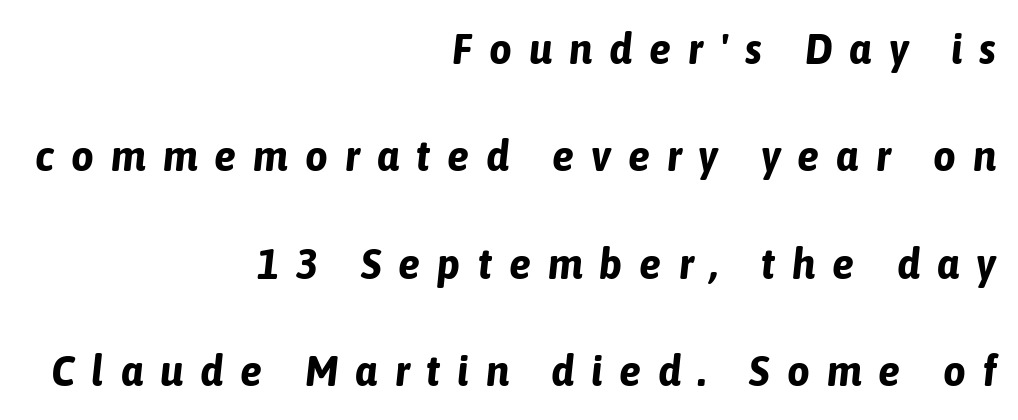
The horizontal fit of the characters is loose and conspicuously gappy. This sample trades compactness for vertical openness between lines. Bare-footed words on every line. You could not count columns in this text — the font is proportionally spaced. The glyphs have the mass of a bold cut. These lines were composed using italics.
